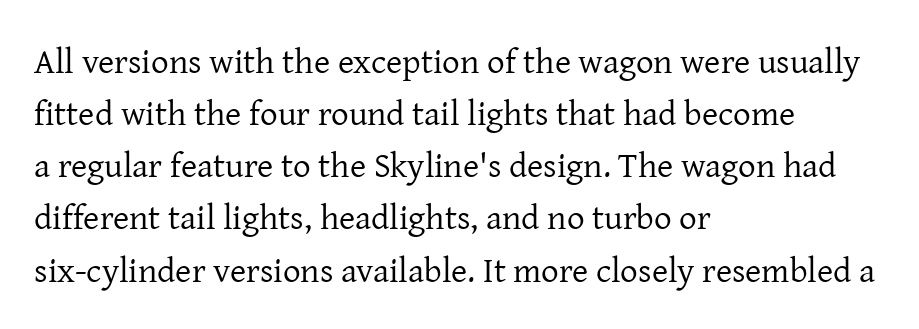
Q: Is the text bold? A: No.
Q: Is the text italic (slanted)? A: No, it is upright.
Q: Is the typeface a serif or a sans-serif typeface? A: Serif.
Q: Is the text underlined? A: No.
Q: How is the paragraph aligned? A: Left-aligned.
Q: Is the spacing between letters normal or unusually wide? A: Normal.
Q: Is the spacing between lines tight, normal or loose? A: Normal.
Q: Width (condensed, normal, or wide)? A: Normal.
Q: Stroke contrast? A: Low.
Q: x-height? A: Medium.
Q: Monospaced? A: No.
